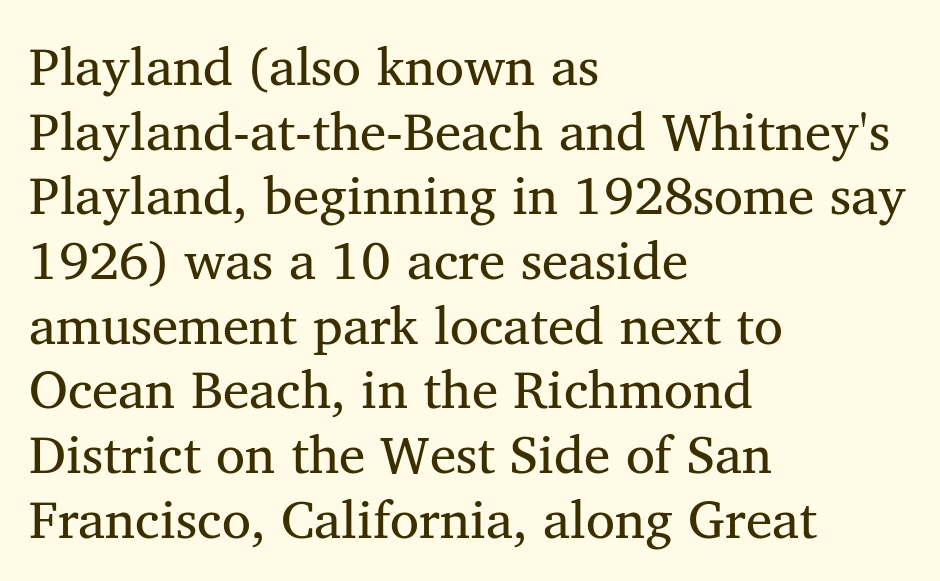
{"serif": "yes", "italic": "no", "width": "normal", "stroke_contrast": "medium", "x_height": "medium", "monospaced": "no", "underline": "no", "align": "left", "line_spacing_ratio": 1.22, "letter_spacing": "normal", "letter_spacing_em": 0.0, "glyph_px": 53}
